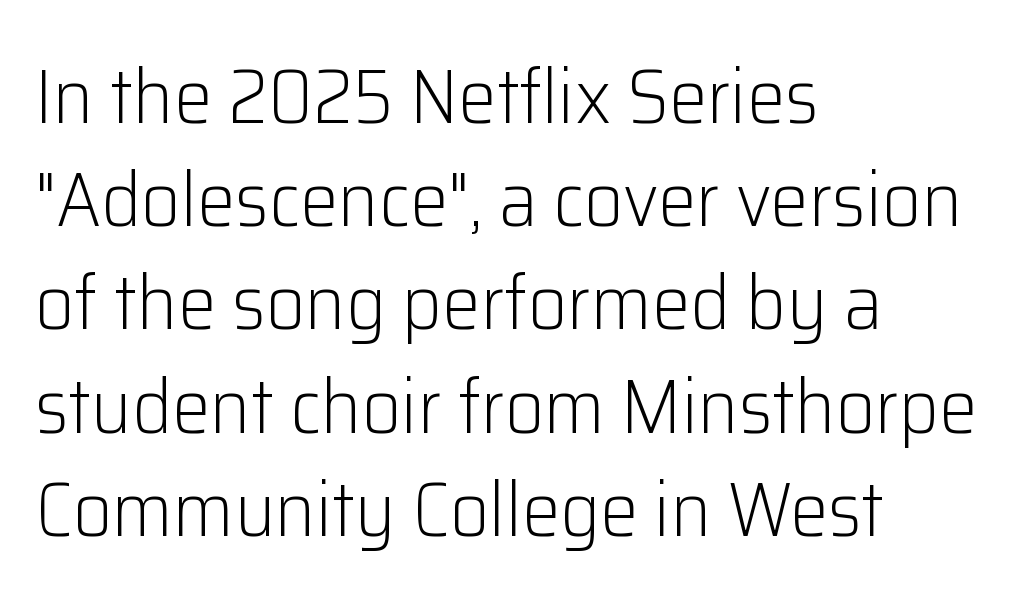
The image shows 77 px light sans-serif type, upright; set left-aligned, normal line spacing (1.34x), normal letter spacing, not underlined; low stroke contrast and a medium x-height.
